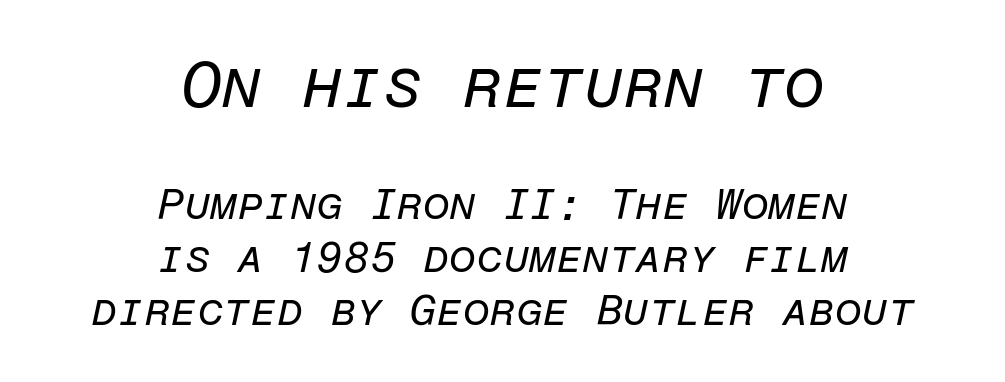
Stems here are at most as thick as an everyday book face. The rag falls on both sides of this text block equally. Just letters on the line, the space beneath them empty. Does extra space separate the letters? No, they use regular spacing.
